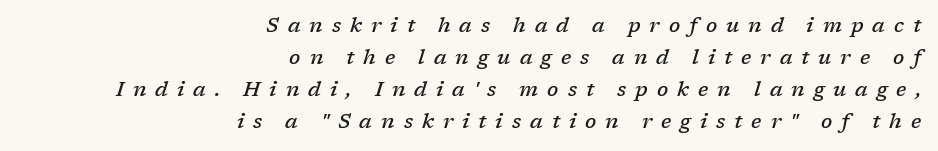
Q: Is the text bold? A: Semi-bold.
Q: Is the text italic (slanted)? A: Yes, it leans right by about 17 degrees.
Q: Is the text underlined? A: No.
Q: How is the paragraph aligned? A: Right-aligned.
Q: Is the spacing between letters normal or unusually wide? A: Unusually wide.
Q: Is the spacing between lines tight, normal or loose? A: Normal.
